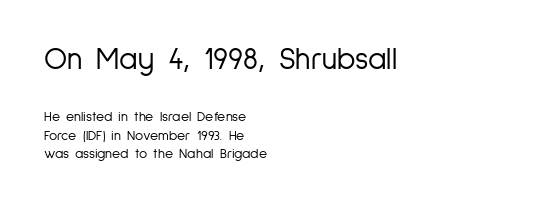
{"serif": "no", "italic": "no", "bold": "no", "weight": "light", "width": "condensed", "stroke_contrast": "low", "x_height": "medium", "monospaced": "no", "underline": "no", "align": "left", "line_spacing": "normal", "line_spacing_ratio": 1.31, "letter_spacing": "normal", "letter_spacing_em": 0.0, "larger_block": "first", "size_ratio": 2.21, "glyph_px": 31}
